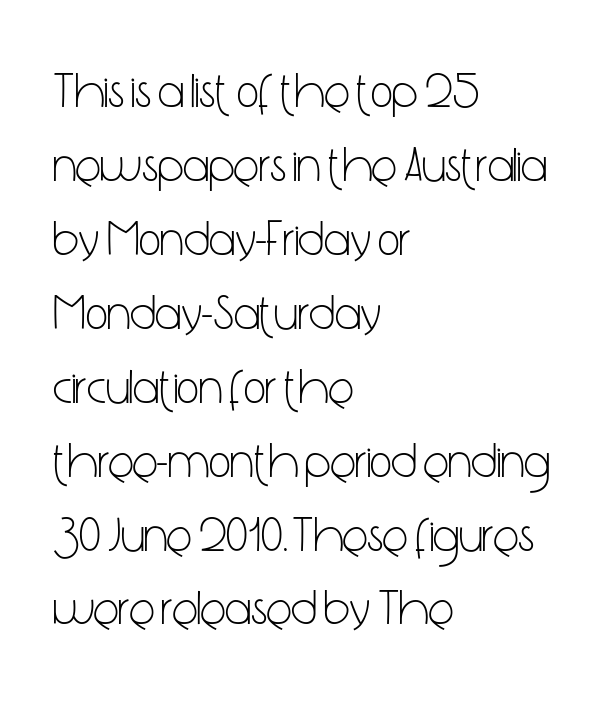
{"serif": "no", "italic": "no", "bold": "no", "weight": "light", "width": "condensed", "stroke_contrast": "low", "x_height": "medium", "monospaced": "no", "underline": "no", "align": "left", "line_spacing": "normal", "line_spacing_ratio": 1.54, "letter_spacing": "normal", "letter_spacing_em": 0.0, "glyph_px": 48}
